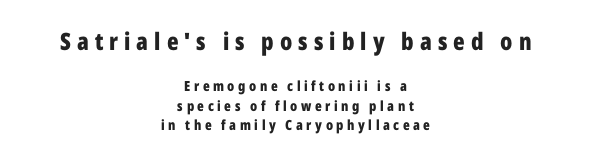
The designer gave the opening block more size than the closing block. Every stem runs plumb, perpendicular to the baseline. The block of text has a typical density, with ordinary space between rows. Is the letter spacing exaggerated? Yes — the characters are pushed far apart.
